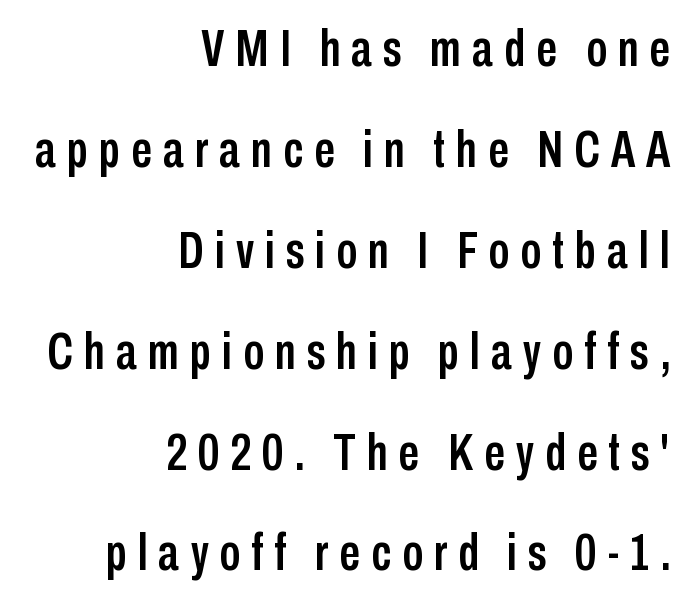
The image shows 52 px condensed sans-serif type, upright; set right-aligned, loose line spacing (1.94x), unusually wide letter spacing (+0.21 em), not underlined; low stroke contrast and a medium x-height.
